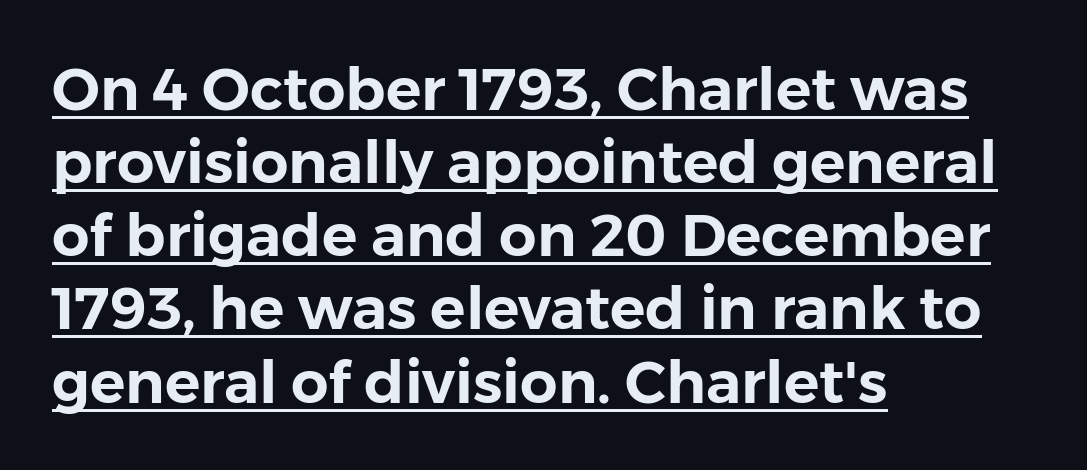
The image shows 59 px sans-serif type, upright; set left-aligned, line spacing 1.24x, normal letter spacing, underlined; low stroke contrast and a medium x-height.
